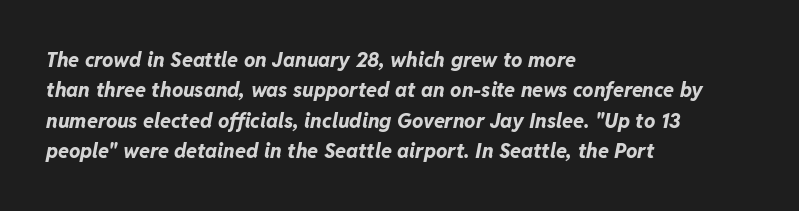
{"italic": "yes", "lean": "right", "slant_degrees": 11, "bold": "yes", "underline": "no", "align": "left", "line_spacing": "normal", "line_spacing_ratio": 1.52, "letter_spacing": "normal", "letter_spacing_em": 0.0, "glyph_px": 20}
